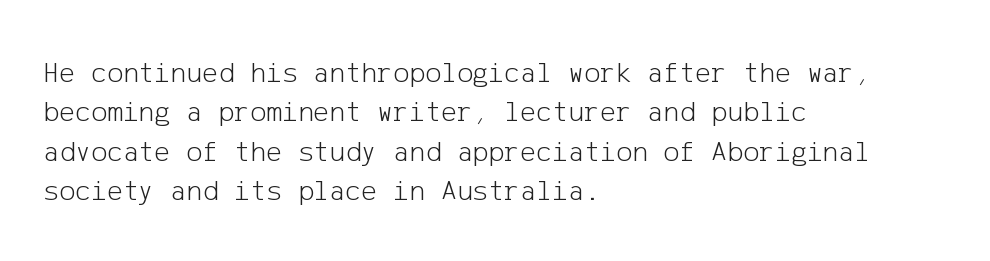
The weight tops out at a normal text grade. Regular leading. Honestly, the letter spacing is just normal — you wouldn't notice it. Decoration check: the copy has no underline. Leftover space on each line is placed entirely after the last word. Each letter's strokes conclude bluntly, with no projecting serifs.
